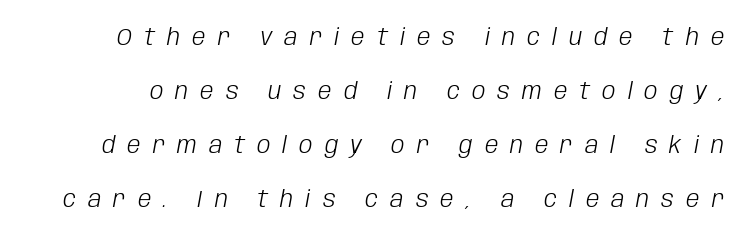
The image shows 24 px text type, italic (leaning right); set loose line spacing (2.25x), unusually wide letter spacing (+0.5 em), not underlined.
